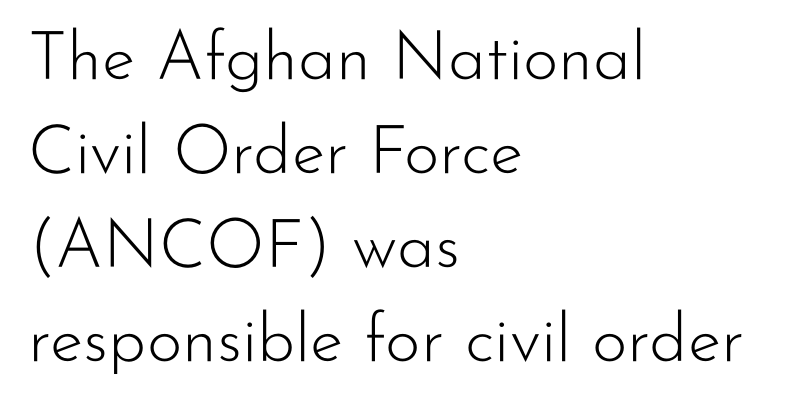
Q: Is the text bold? A: No.
Q: Is the text italic (slanted)? A: No, it is upright.
Q: Is the typeface a serif or a sans-serif typeface? A: Sans-serif.
Q: Is the text underlined? A: No.
Q: How is the paragraph aligned? A: Left-aligned.
Q: Is the spacing between letters normal or unusually wide? A: Normal.
Q: Is the spacing between lines tight, normal or loose? A: Normal.
Q: Width (condensed, normal, or wide)? A: Normal.
Q: Stroke contrast? A: Low.
Q: x-height? A: Small.
Q: Monospaced? A: No.
